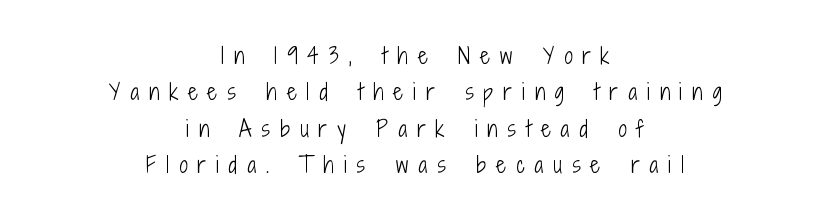
Vertical strokes here are truly vertical. The weight would be labelled regular, book, light, or lighter still. Each row of text sits above clean, open space. These lines stack symmetrically, like a column narrowing and widening about its center. Honestly, the letter spacing is so wide it's the main thing you notice.
